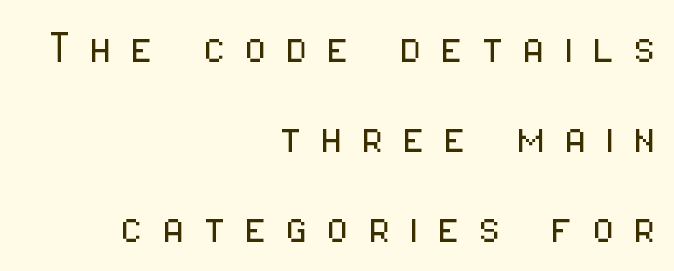
Q: Is the text bold? A: No.
Q: Is the text italic (slanted)? A: No, it is upright.
Q: Is the typeface a serif or a sans-serif typeface? A: Sans-serif.
Q: Is the text underlined? A: No.
Q: How is the paragraph aligned? A: Right-aligned.
Q: Is the spacing between letters normal or unusually wide? A: Unusually wide.
Q: Is the spacing between lines tight, normal or loose? A: Normal.
Q: Width (condensed, normal, or wide)? A: Condensed.
Q: Stroke contrast? A: Low.
Q: x-height? A: Medium.
Q: Monospaced? A: No.
